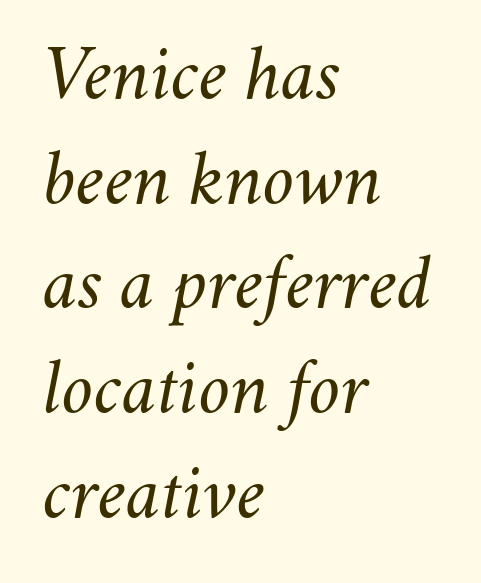
Bare-footed words on every line. Here the designer chose a conventional face with non-uniform glyph widths. Short and long lines alike share a common starting point at left. You can tell it's italic because the verticals aren't actually vertical. Counters stay open thanks to moderate or lighter strokes.
